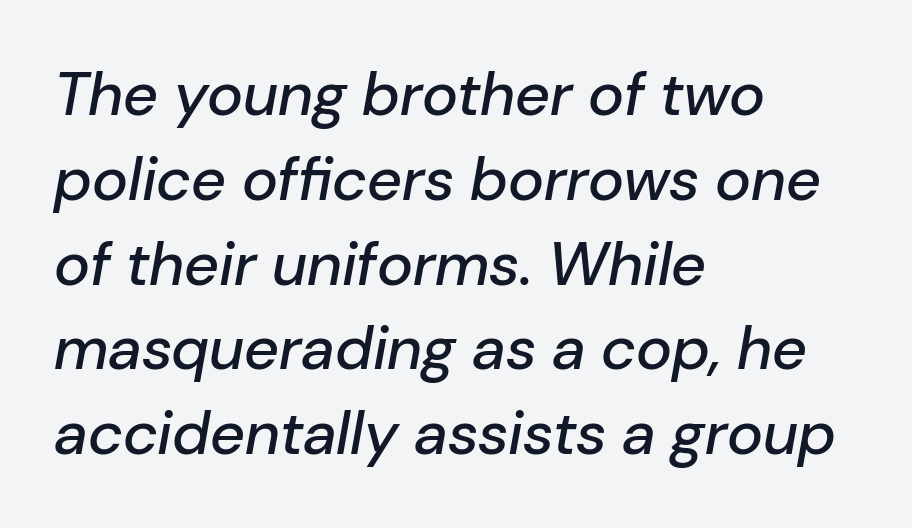
The rendering keeps characters at their native spacing. The passage shown leans; its letterforms are oblique. The specimen omits any rule beneath the text block's lines. Do the characters align in a grid? No, the font is proportional.
